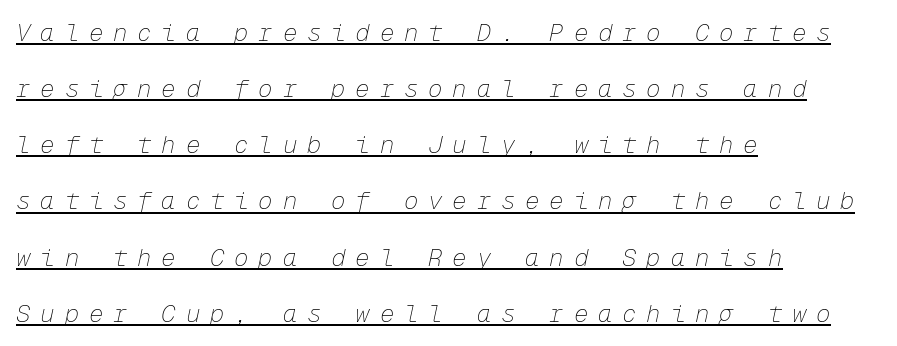
Q: Is the text bold? A: No.
Q: Is the text italic (slanted)? A: Yes, it leans right by about 12 degrees.
Q: Is the text underlined? A: Yes.
Q: How is the paragraph aligned? A: Left-aligned.
Q: Is the spacing between letters normal or unusually wide? A: Unusually wide.
Q: Is the spacing between lines tight, normal or loose? A: Loose.
